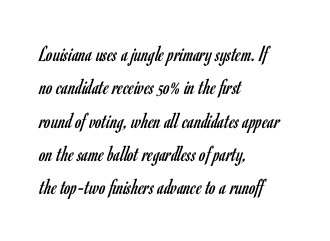
How would I describe the line gaps? Plain and ordinary. Just letters on the line, the space beneath them empty. Alignment: flush left.
